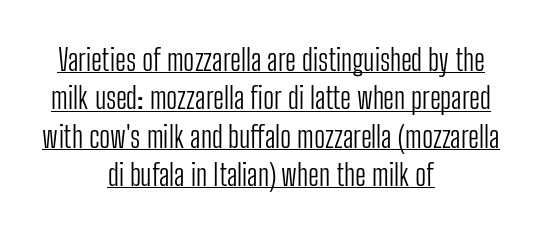
The image shows 29 px light, condensed sans-serif type, upright; set centered, normal line spacing (1.32x), normal letter spacing, underlined; low stroke contrast and a medium x-height.
